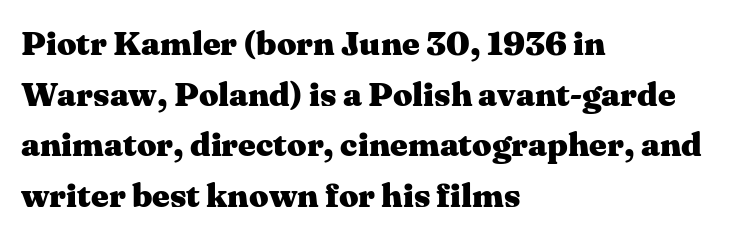
{"serif": "yes", "italic": "no", "bold": "yes", "weight": "heavy", "width": "wide", "stroke_contrast": "medium", "x_height": "medium", "monospaced": "no", "underline": "no", "align": "left", "line_spacing": "normal", "line_spacing_ratio": 1.49, "letter_spacing": "normal", "letter_spacing_em": 0.0, "glyph_px": 34}
